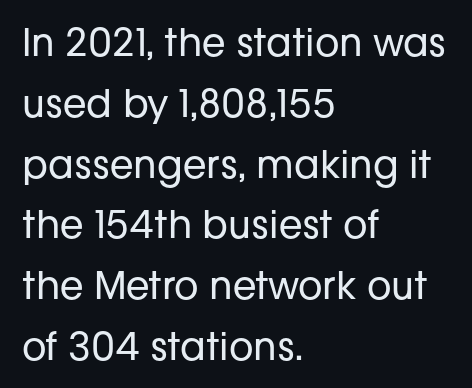
{"serif": "no", "italic": "no", "bold": "no", "weight": "regular", "width": "normal", "stroke_contrast": "low", "x_height": "medium", "monospaced": "no", "underline": "no", "align": "left", "line_spacing": "normal", "line_spacing_ratio": 1.6, "letter_spacing": "normal", "letter_spacing_em": 0.0, "glyph_px": 38}
